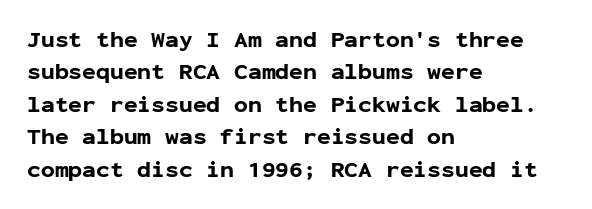
{"italic": "no", "bold": "yes", "underline": "no", "align": "left", "line_spacing": "normal", "line_spacing_ratio": 1.41, "letter_spacing": "normal", "letter_spacing_em": 0.0, "glyph_px": 23}
